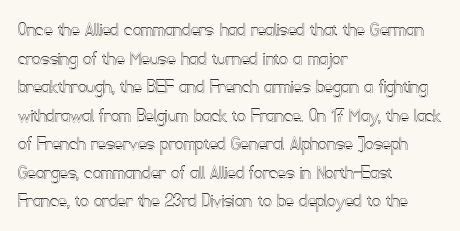
The image shows 21 px text type, upright; set left-aligned, normal line spacing (1.36x), normal letter spacing, not underlined.
